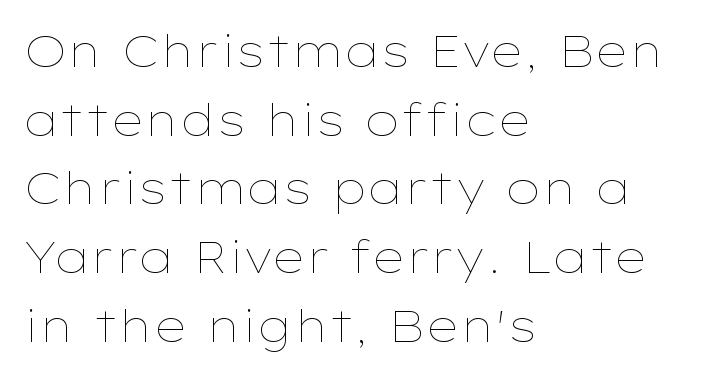
{"italic": "no", "bold": "no", "weight": "thin", "width": "wide", "stroke_contrast": "low", "x_height": "medium", "monospaced": "no", "underline": "no", "align": "left", "line_spacing": "normal", "line_spacing_ratio": 1.56, "letter_spacing": "normal", "letter_spacing_em": 0.0, "glyph_px": 44}
